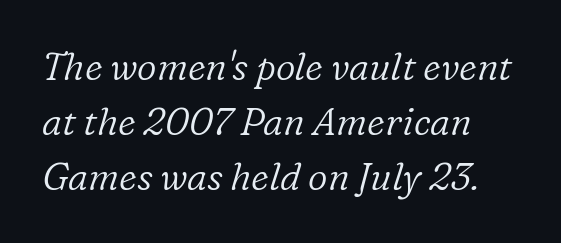
Note the varied advance widths — an 'i' is clearly narrower than an 'm'. Heft: none added — not bold. The lettering tilts uniformly, giving the passage an italic look. Each word holds together tightly as a unit, with standard inter-letter gaps. The passage shown is not underscored anywhere.
